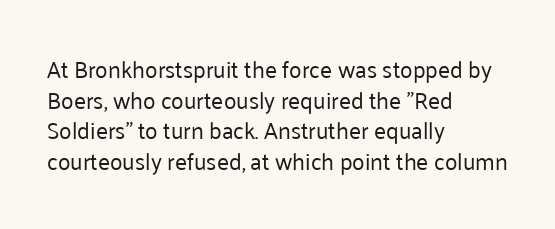
Vertical spacing — default. The text block is weighted toward the left margin, trailing off unevenly rightward. The baseline area is clear. These lines keep a tight, regular rhythm from letter to letter. No extra ink here — the face is not bold.
